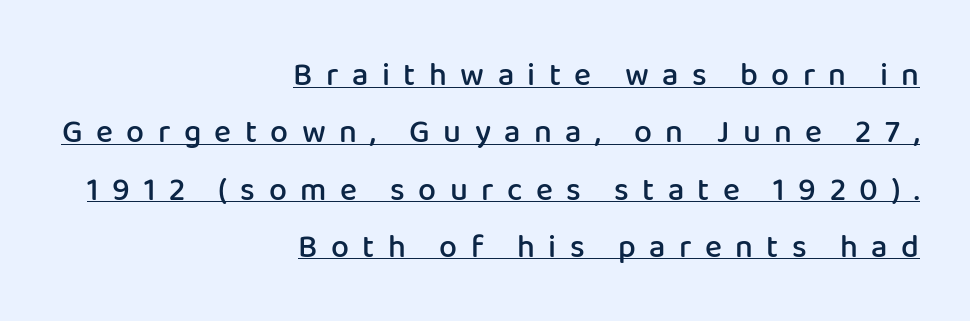
The image shows 32 px semibold sans-serif type, upright; set right-aligned, line spacing 1.79x, unusually wide letter spacing (+0.42 em), underlined; low stroke contrast and a medium x-height.
